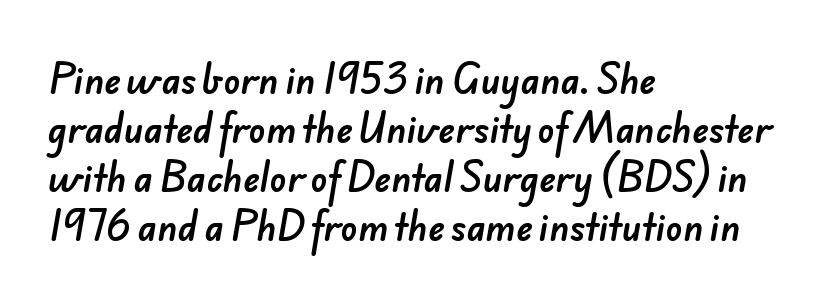
Q: Is the typeface a serif or a sans-serif typeface? A: Sans-serif.
Q: Is the text underlined? A: No.
Q: How is the paragraph aligned? A: Left-aligned.
Q: Is the spacing between letters normal or unusually wide? A: Normal.
Q: Is the spacing between lines tight, normal or loose? A: Normal.
Q: Width (condensed, normal, or wide)? A: Normal.
Q: Stroke contrast? A: Low.
Q: x-height? A: Small.
Q: Monospaced? A: No.
